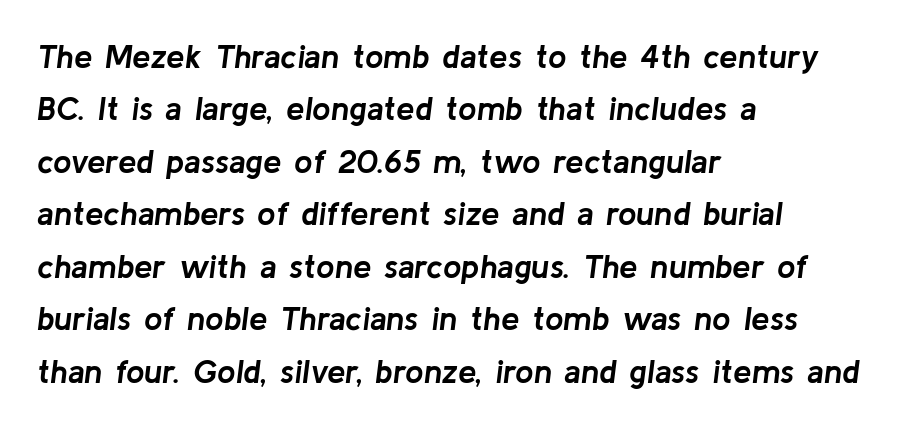
{"italic": "yes", "lean": "right", "slant_degrees": 8, "bold": "yes", "weight": "semibold", "width": "normal", "stroke_contrast": "low", "x_height": "medium", "monospaced": "no", "underline": "no", "align": "left", "line_spacing": "normal", "line_spacing_ratio": 1.59, "letter_spacing": "normal", "letter_spacing_em": 0.0, "glyph_px": 33}
